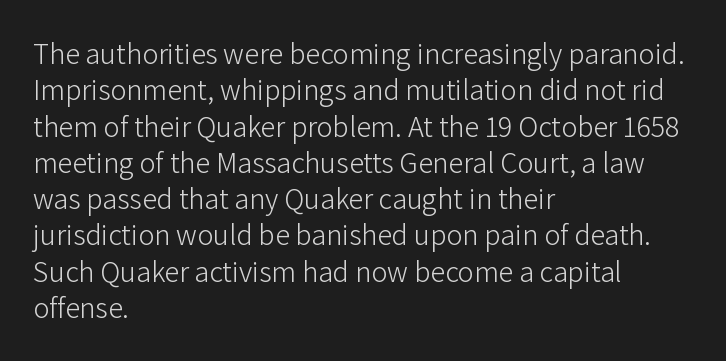
The font family rendered here belongs to the sans-serif group. Rule under the text: the space is simply empty. Think of a printed novel: that variable character pitch is what you see here. Is the block centered? No — it sits flush against the left margin. Compared with typical body copy, the letter spacing here is the same.
